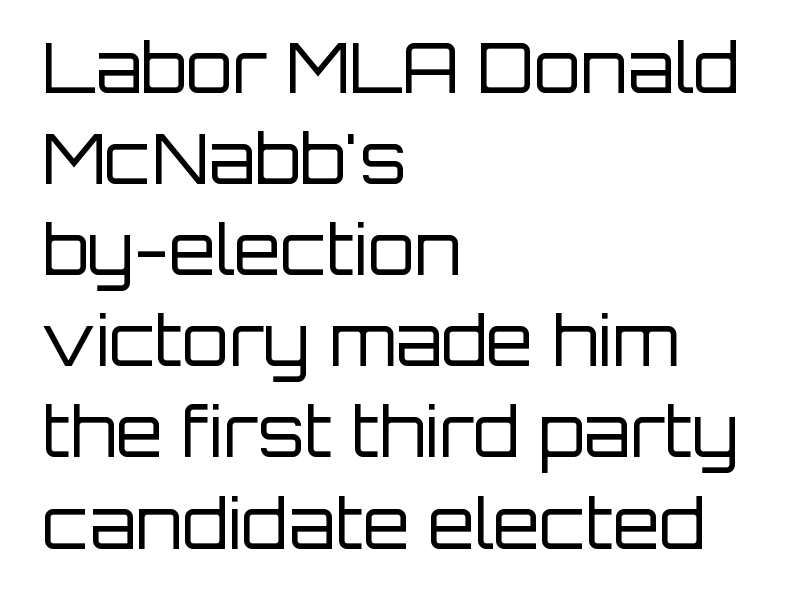
The image shows 68 px regular-weight sans-serif type, upright; set left-aligned, normal line spacing (1.34x), normal letter spacing, not underlined; low stroke contrast and a large x-height.
